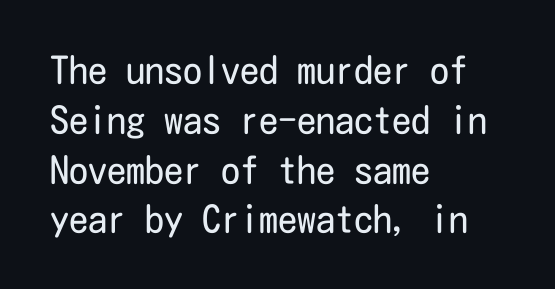
The image shows 38 px regular-weight, condensed sans-serif type, upright; set left-aligned, normal line spacing (1.31x), normal letter spacing, not underlined; low stroke contrast and a medium x-height.
